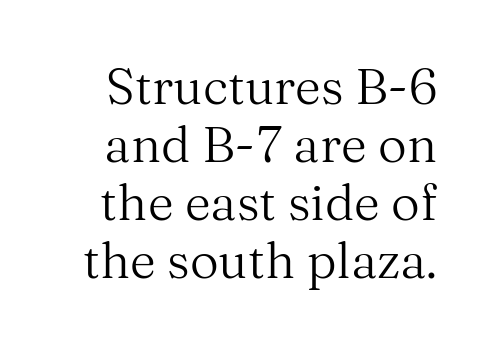
The face used here is seriffed, in the tradition of book romans. The typography opts for an upright posture over an oblique one. Underline: absent. Observe the ordinary spacing: letters are neighbours, not strangers. Unbolded letterforms with no extra heft. The rendering uses natural spacing where letterforms have individual widths.
